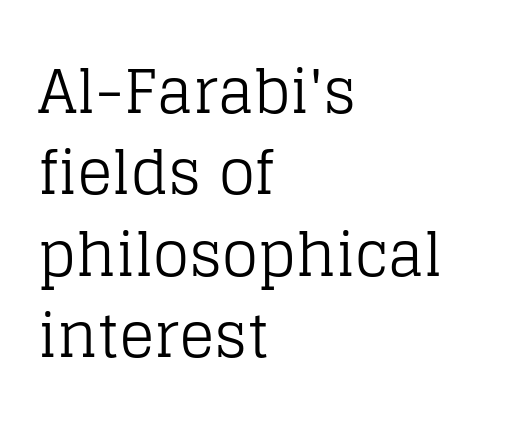
The image shows 59 px regular-weight serif type, upright; set left-aligned, normal line spacing (1.38x), normal letter spacing, not underlined; low stroke contrast and a large x-height.
